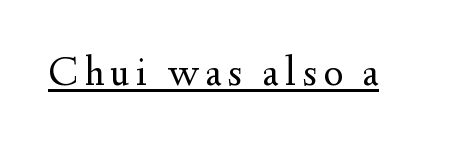
The image shows 41 px regular-weight serif type, upright; set underlined; medium stroke contrast and a small x-height.
